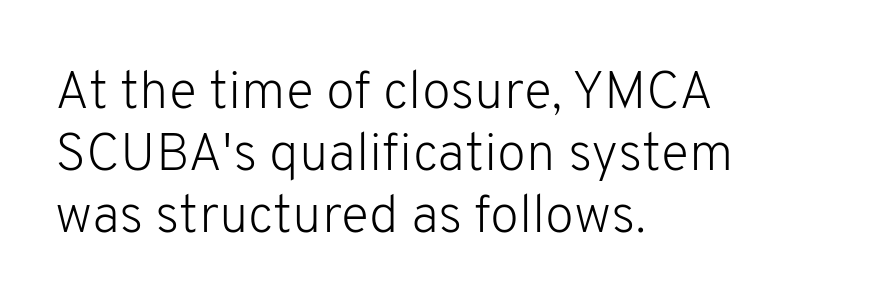
Q: Is the text bold? A: No.
Q: Is the text italic (slanted)? A: No, it is upright.
Q: Is the typeface a serif or a sans-serif typeface? A: Sans-serif.
Q: Is the text underlined? A: No.
Q: How is the paragraph aligned? A: Left-aligned.
Q: Is the spacing between letters normal or unusually wide? A: Normal.
Q: Width (condensed, normal, or wide)? A: Normal.
Q: Stroke contrast? A: Low.
Q: x-height? A: Medium.
Q: Monospaced? A: No.
